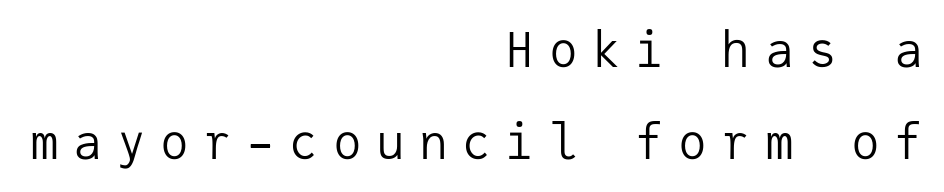
Q: Is the text bold? A: No.
Q: Is the text italic (slanted)? A: No, it is upright.
Q: Is the typeface a serif or a sans-serif typeface? A: Sans-serif.
Q: Is the text underlined? A: No.
Q: How is the paragraph aligned? A: Right-aligned.
Q: Is the spacing between letters normal or unusually wide? A: Unusually wide.
Q: Is the spacing between lines tight, normal or loose? A: Loose.
Q: Width (condensed, normal, or wide)? A: Normal.
Q: Stroke contrast? A: Low.
Q: x-height? A: Medium.
Q: Monospaced? A: Yes.
